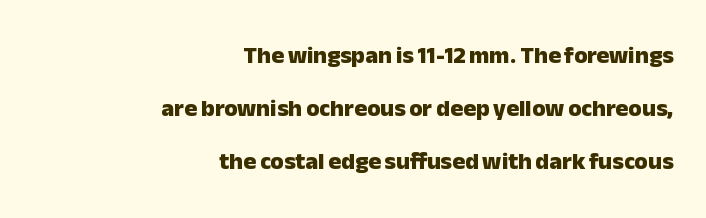
{"italic": "no", "bold": "yes", "underline": "no", "align": "right", "line_spacing": "loose", "line_spacing_ratio": 2.21, "letter_spacing": "normal", "letter_spacing_em": 0.0, "glyph_px": 24}
